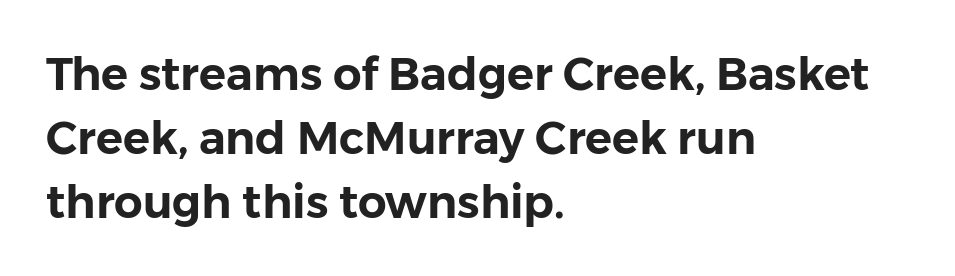
{"serif": "no", "italic": "no", "width": "normal", "stroke_contrast": "low", "x_height": "medium", "monospaced": "no", "underline": "no", "align": "left", "line_spacing": "normal", "line_spacing_ratio": 1.42, "letter_spacing": "normal", "letter_spacing_em": 0.0, "glyph_px": 45}
